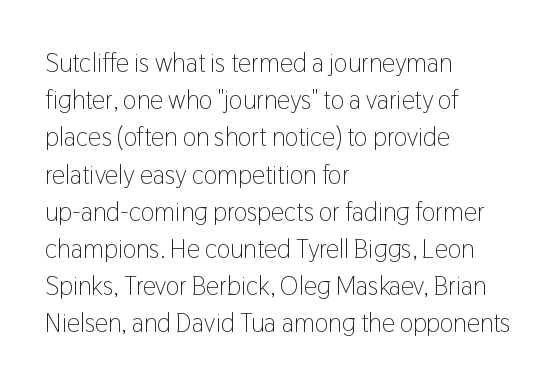
Q: Is the text bold? A: No.
Q: Is the text italic (slanted)? A: No, it is upright.
Q: Is the text underlined? A: No.
Q: How is the paragraph aligned? A: Left-aligned.
Q: Is the spacing between letters normal or unusually wide? A: Normal.
Q: Is the spacing between lines tight, normal or loose? A: Normal.
